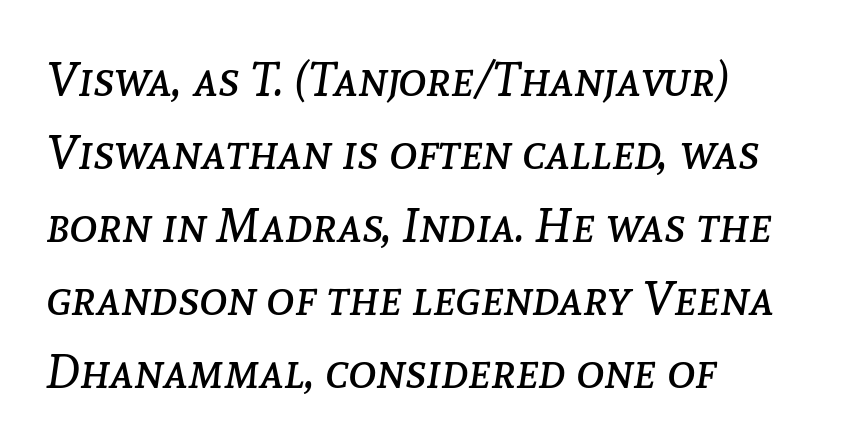
The image shows 48 px regular-weight type, italic (leaning right); set left-aligned, normal line spacing (1.52x), normal letter spacing, not underlined; low stroke contrast and a medium x-height.
